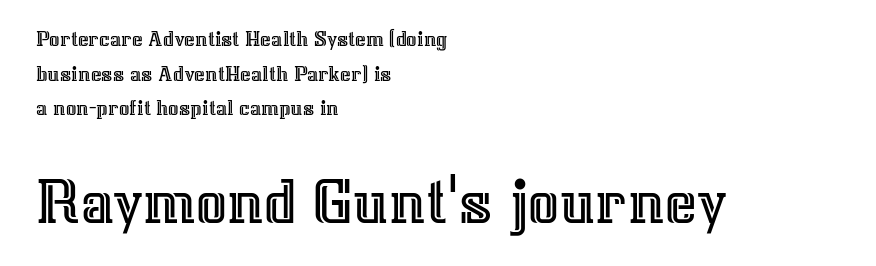
The image shows 68 px text type, upright; set left-aligned, normal line spacing (1.51x), normal letter spacing, not underlined; the second (bottom) block is 2.96x larger; a medium x-height.
